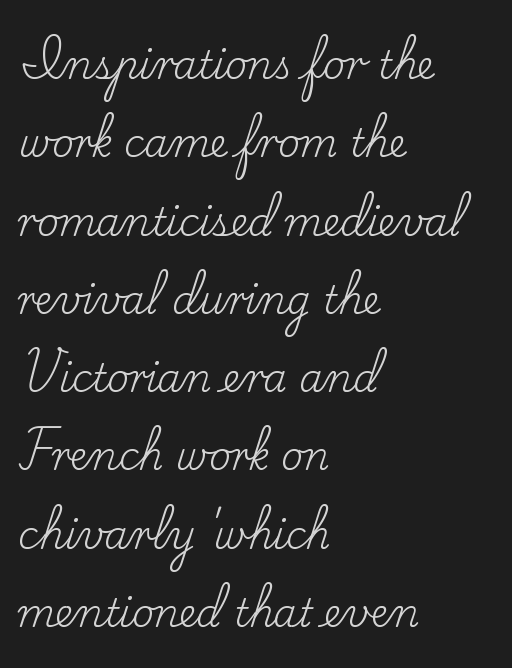
{"serif": "yes", "bold": "no", "weight": "regular", "width": "normal", "stroke_contrast": "low", "x_height": "small", "monospaced": "no", "underline": "no", "align": "left", "line_spacing": "loose", "line_spacing_ratio": 2.06, "letter_spacing": "normal", "letter_spacing_em": 0.0, "glyph_px": 38}
